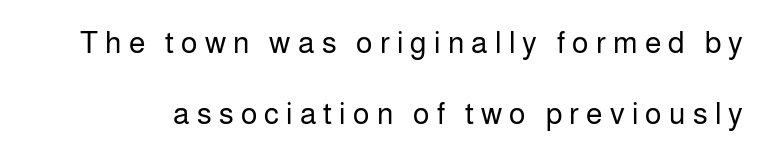
Q: Is the text bold? A: No.
Q: Is the text italic (slanted)? A: No, it is upright.
Q: Is the typeface a serif or a sans-serif typeface? A: Sans-serif.
Q: Is the text underlined? A: No.
Q: Is the spacing between letters normal or unusually wide? A: Unusually wide.
Q: Is the spacing between lines tight, normal or loose? A: Loose.
Q: Width (condensed, normal, or wide)? A: Normal.
Q: Stroke contrast? A: Low.
Q: x-height? A: Medium.
Q: Monospaced? A: No.
